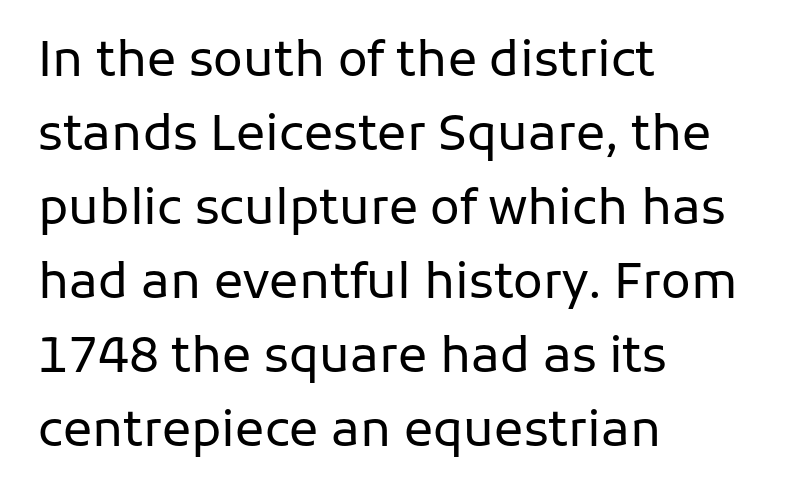
The image shows 49 px regular-weight sans-serif type, upright; set left-aligned, normal line spacing (1.51x), normal letter spacing, not underlined; low stroke contrast and a medium x-height.
